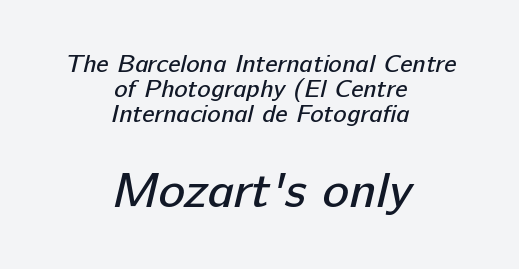
The image shows 50 px regular-weight sans-serif type; set centered, tight line spacing (1.0x), normal letter spacing, not underlined; the second (bottom) block is 2.0x larger; low stroke contrast and a medium x-height.
